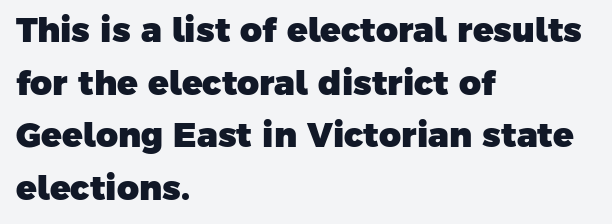
To sum up the face: it is a sans, with no serifs. Words float on clear page, feet unadorned. The rendering uses natural spacing where letterforms have individual widths. A full-strength bold gives these letters their thick strokes. Vertically, the passage feels balanced, rows spaced as you'd expect. Short note: letters normally spaced.
